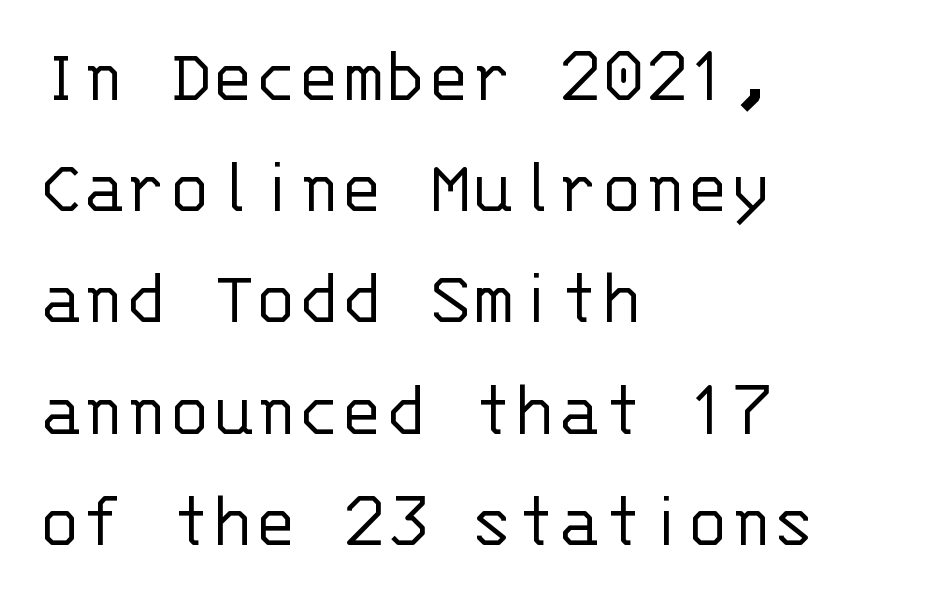
Does the type have serifs? No, each stem ends abruptly. Short and long lines alike share a common starting point at left. Each new line begins a customary step beneath the previous one. Note the uniform advance width — an 'i' takes as much space as an 'm'. Lines of text with bare space underneath. Default kerning and tracking; the words read as compact shapes.
